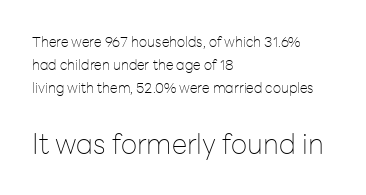
{"serif": "no", "italic": "no", "bold": "no", "weight": "thin", "width": "normal", "stroke_contrast": "low", "x_height": "medium", "monospaced": "no", "underline": "no", "align": "left", "line_spacing": "normal", "line_spacing_ratio": 1.66, "letter_spacing": "normal", "letter_spacing_em": 0.0, "larger_block": "second", "size_ratio": 2.0, "glyph_px": 28}
